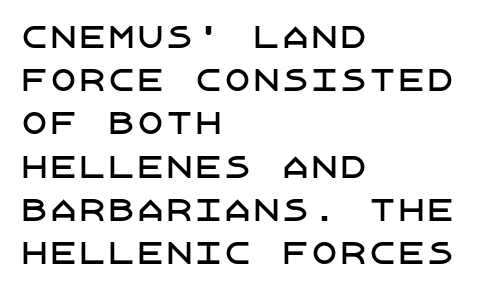
Q: Is the text italic (slanted)? A: No, it is upright.
Q: Is the typeface a serif or a sans-serif typeface? A: Sans-serif.
Q: Is the text underlined? A: No.
Q: How is the paragraph aligned? A: Left-aligned.
Q: Is the spacing between letters normal or unusually wide? A: Normal.
Q: Is the spacing between lines tight, normal or loose? A: Normal.
Q: Width (condensed, normal, or wide)? A: Normal.
Q: Stroke contrast? A: Low.
Q: x-height? A: Large.
